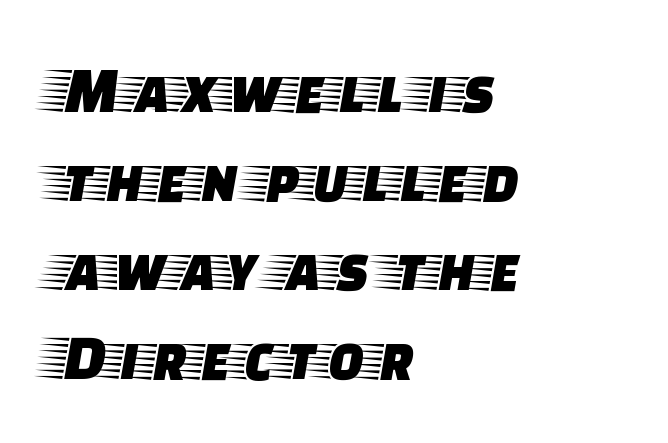
Q: Is the text italic (slanted)? A: Yes.
Q: Is the typeface a serif or a sans-serif typeface? A: Serif.
Q: Is the text underlined? A: No.
Q: How is the paragraph aligned? A: Left-aligned.
Q: Is the spacing between letters normal or unusually wide? A: Normal.
Q: Is the spacing between lines tight, normal or loose? A: Normal.
Q: Width (condensed, normal, or wide)? A: Wide.
Q: Stroke contrast? A: Low.
Q: x-height? A: Large.
Q: Monospaced? A: No.
